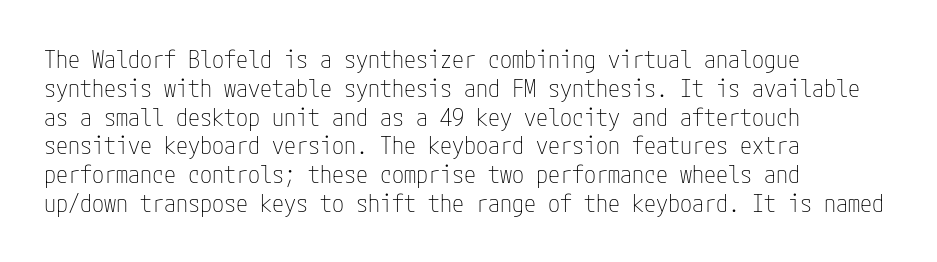
Q: Is the text bold? A: No.
Q: Is the text italic (slanted)? A: No, it is upright.
Q: Is the text underlined? A: No.
Q: How is the paragraph aligned? A: Left-aligned.
Q: Is the spacing between letters normal or unusually wide? A: Normal.
